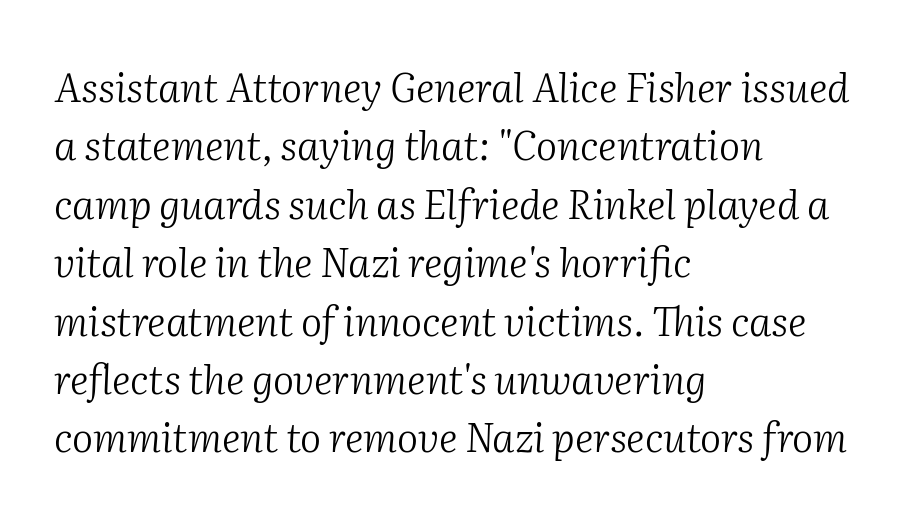
Q: Is the text bold? A: No.
Q: Is the text italic (slanted)? A: Yes, it leans right by about 2 degrees.
Q: Is the typeface a serif or a sans-serif typeface? A: Serif.
Q: Is the text underlined? A: No.
Q: How is the paragraph aligned? A: Left-aligned.
Q: Is the spacing between letters normal or unusually wide? A: Normal.
Q: Is the spacing between lines tight, normal or loose? A: Normal.
Q: Width (condensed, normal, or wide)? A: Normal.
Q: Stroke contrast? A: Medium.
Q: x-height? A: Medium.
Q: Monospaced? A: No.
